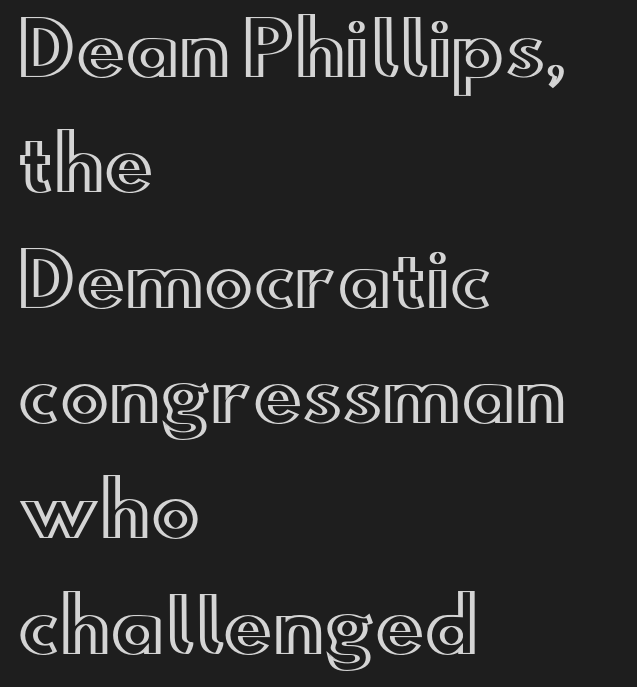
{"italic": "no", "width": "wide", "x_height": "small", "monospaced": "no", "underline": "no", "align": "left", "line_spacing": "normal", "line_spacing_ratio": 1.58, "letter_spacing": "normal", "letter_spacing_em": 0.0, "glyph_px": 73}
